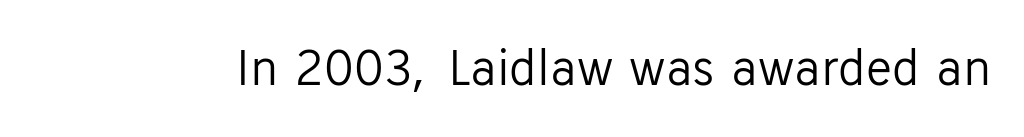
Varying glyph widths throughout — classic text-font behaviour. This sample uses a sans-serif face. Heaviness? Minimal to ordinary, like unemphasized prose. The foot of each line stays bare and open. The gaps between neighbouring characters are ordinary and unremarkable.
